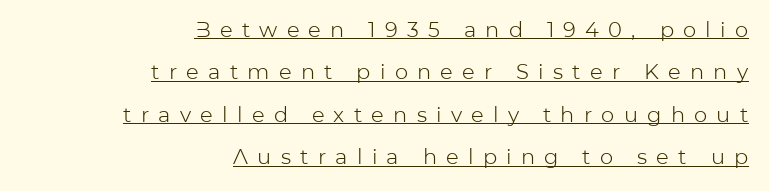
Every word sits above its own underline. The compositor pushed each line to the right boundary. Widely set lines give the paragraph a tall, airy silhouette. Nope, not italic — everything's standing straight. Unbolded letterforms with no extra heft. The line texture is sparse and dotted thanks to wide tracking.
